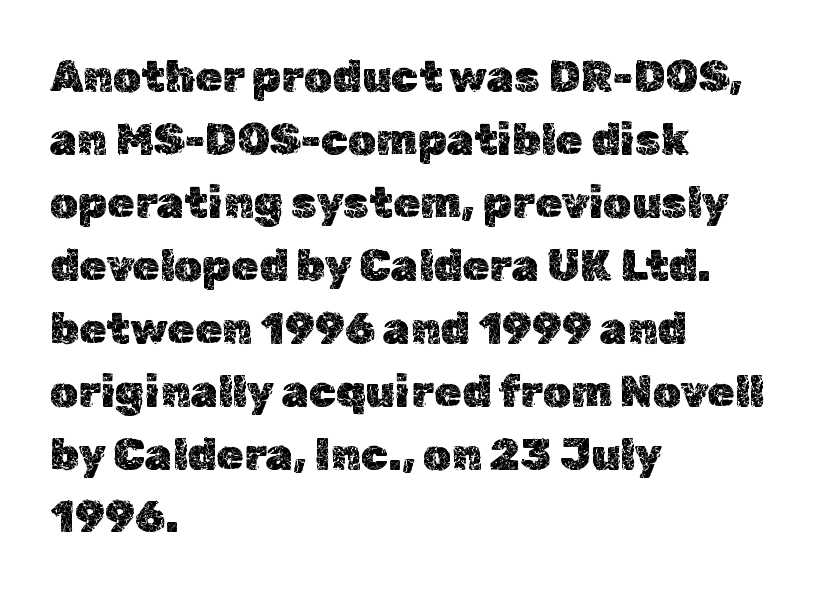
Quick note: not italic, upright. Casual observation: everything's shoved over to the left. The passage shown has conventional tracking throughout. Interline gaps are of average width in this sample. Here the designer chose a conventional face with non-uniform glyph widths. The space directly below the letters is spotless.
